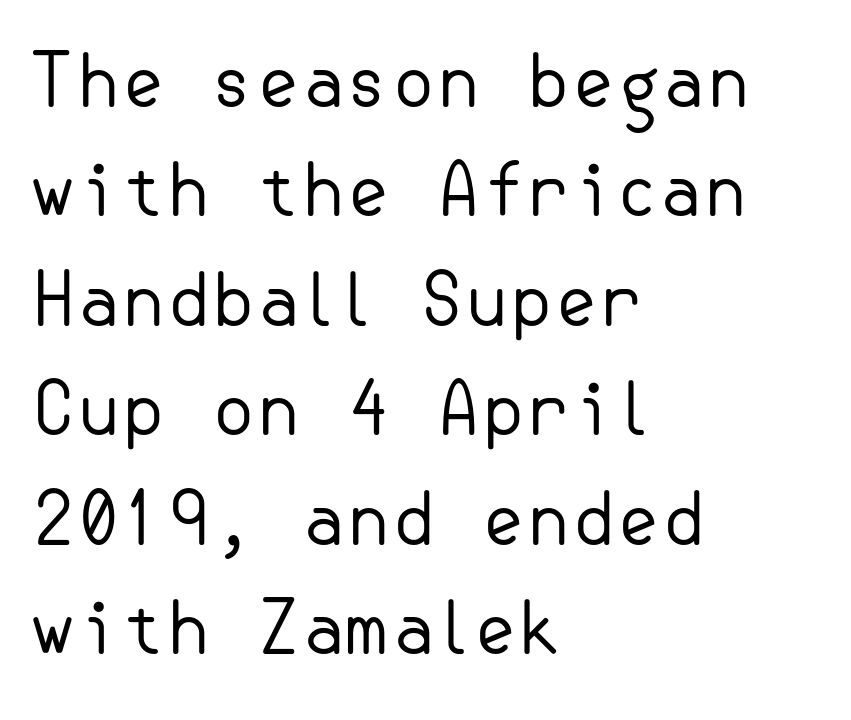
Q: Is the text bold? A: No.
Q: Is the text italic (slanted)? A: No, it is upright.
Q: Is the typeface a serif or a sans-serif typeface? A: Sans-serif.
Q: Is the text underlined? A: No.
Q: How is the paragraph aligned? A: Left-aligned.
Q: Is the spacing between letters normal or unusually wide? A: Normal.
Q: Is the spacing between lines tight, normal or loose? A: Normal.
Q: Width (condensed, normal, or wide)? A: Normal.
Q: Stroke contrast? A: Low.
Q: x-height? A: Small.
